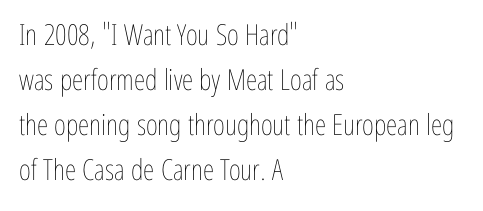
No extra ink here — the face is not bold. Line spacing here is normal. The rendering anchors every line to the left-hand side. Any mark beneath the type? The region is blank.
